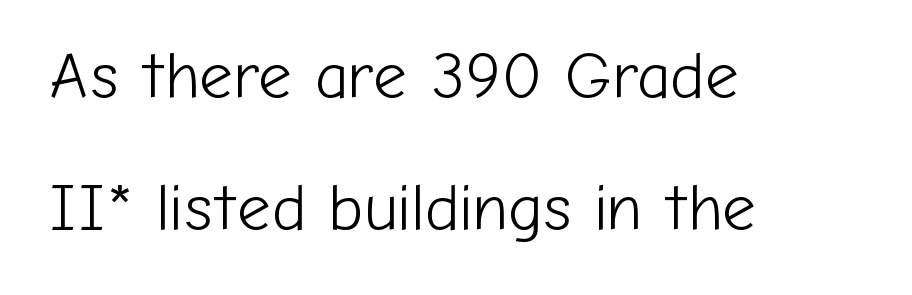
{"serif": "no", "italic": "no", "bold": "no", "weight": "light", "width": "normal", "stroke_contrast": "low", "x_height": "medium", "monospaced": "no", "underline": "no", "align": "left", "line_spacing": "loose", "line_spacing_ratio": 2.0, "letter_spacing": "normal", "letter_spacing_em": 0.0, "glyph_px": 66}
